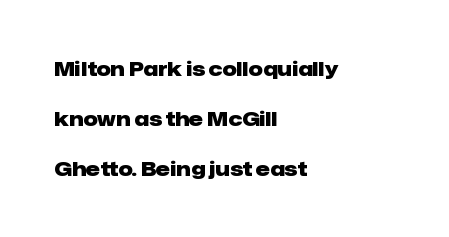
Q: Is the text bold? A: Yes.
Q: Is the text italic (slanted)? A: No, it is upright.
Q: Is the text underlined? A: No.
Q: How is the paragraph aligned? A: Left-aligned.
Q: Is the spacing between letters normal or unusually wide? A: Normal.
Q: Is the spacing between lines tight, normal or loose? A: Loose.
